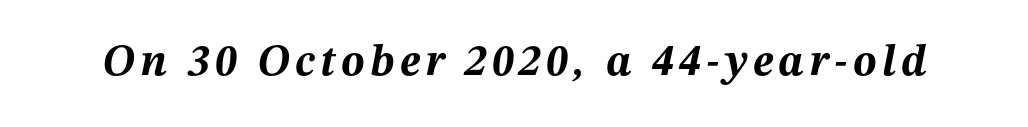
Q: Is the text bold? A: Yes.
Q: Is the text italic (slanted)? A: Yes, it leans right by about 12 degrees.
Q: Is the text underlined? A: No.
Q: Width (condensed, normal, or wide)? A: Normal.
Q: Stroke contrast? A: Medium.
Q: x-height? A: Medium.
Q: Monospaced? A: No.
